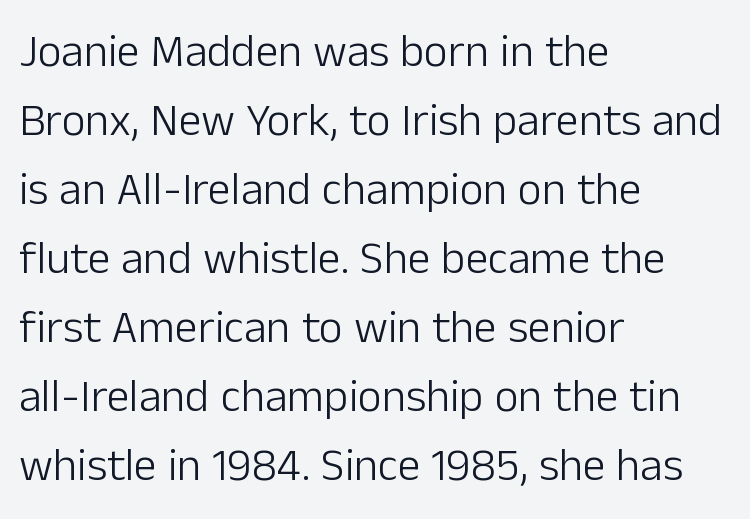
Q: Is the text bold? A: No.
Q: Is the text italic (slanted)? A: No, it is upright.
Q: Is the typeface a serif or a sans-serif typeface? A: Sans-serif.
Q: Is the text underlined? A: No.
Q: How is the paragraph aligned? A: Left-aligned.
Q: Is the spacing between letters normal or unusually wide? A: Normal.
Q: Is the spacing between lines tight, normal or loose? A: Normal.
Q: Width (condensed, normal, or wide)? A: Normal.
Q: Stroke contrast? A: Low.
Q: x-height? A: Medium.
Q: Monospaced? A: No.
